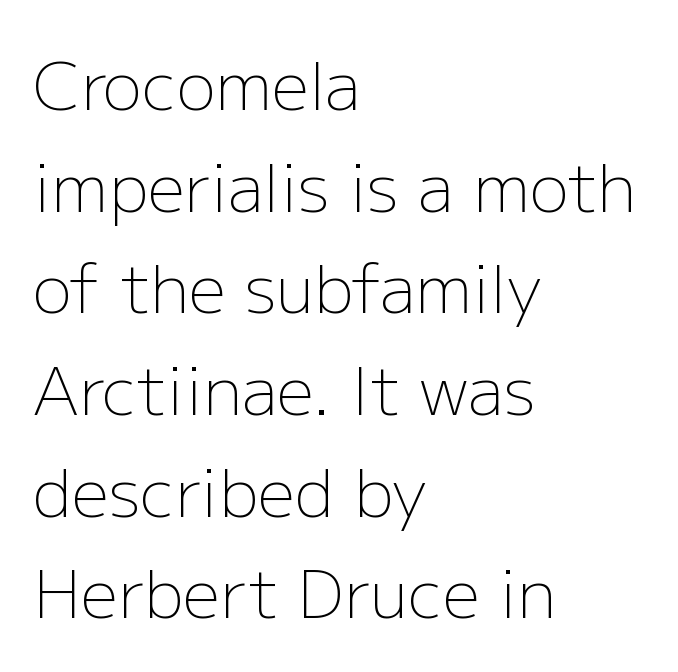
The image shows 66 px light sans-serif type, upright; set left-aligned, normal line spacing (1.54x), normal letter spacing, not underlined; low stroke contrast and a medium x-height.
